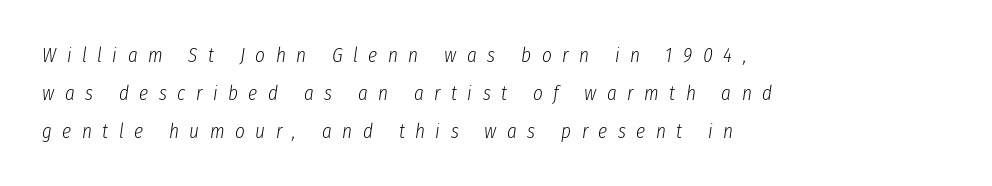
Is the letter spacing exaggerated? Yes — the characters are pushed far apart. The rag falls on the right side of this text block. Is the stroke heavy? The answer is a plain regular-or-lighter. The foot of each line stays bare and open.
